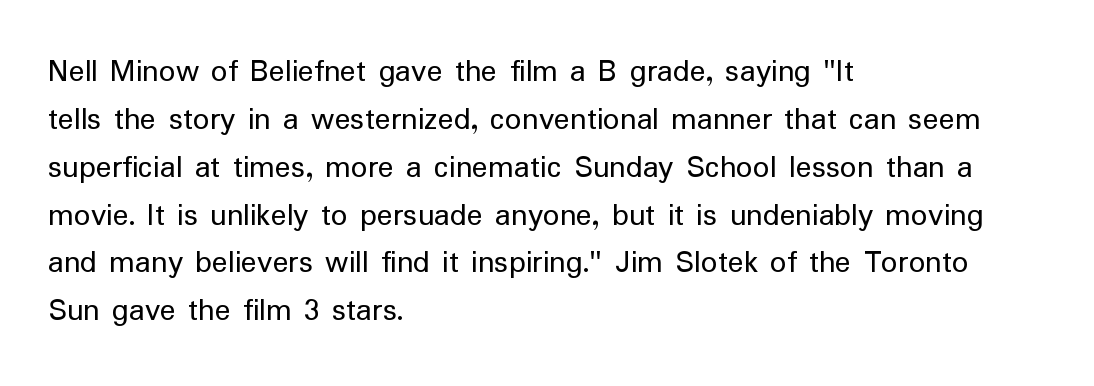
{"serif": "no", "italic": "no", "bold": "no", "weight": "regular", "width": "normal", "stroke_contrast": "low", "x_height": "medium", "monospaced": "no", "underline": "no", "align": "left", "line_spacing": "normal", "line_spacing_ratio": 1.45, "letter_spacing": "normal", "letter_spacing_em": 0.0, "glyph_px": 33}
